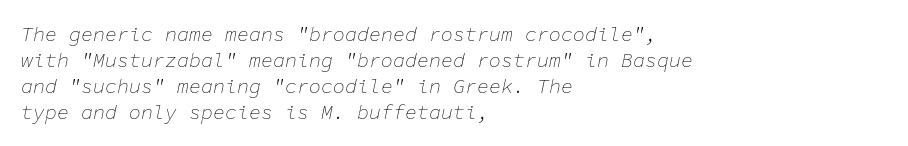
{"italic": "yes", "lean": "right", "slant_degrees": 11, "bold": "no", "underline": "no", "align": "left", "line_spacing": "normal", "line_spacing_ratio": 1.3, "letter_spacing": "normal", "letter_spacing_em": 0.0, "glyph_px": 20}
